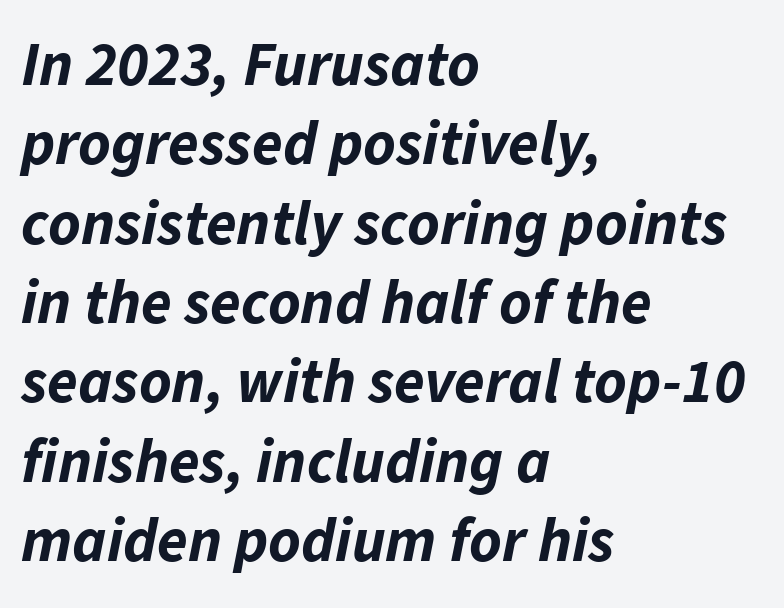
Q: Is the text bold? A: Yes.
Q: Is the text italic (slanted)? A: Yes, it leans right by about 11 degrees.
Q: Is the text underlined? A: No.
Q: How is the paragraph aligned? A: Left-aligned.
Q: Is the spacing between letters normal or unusually wide? A: Normal.
Q: Is the spacing between lines tight, normal or loose? A: Normal.
Q: Width (condensed, normal, or wide)? A: Normal.
Q: Stroke contrast? A: Low.
Q: x-height? A: Medium.
Q: Monospaced? A: No.
